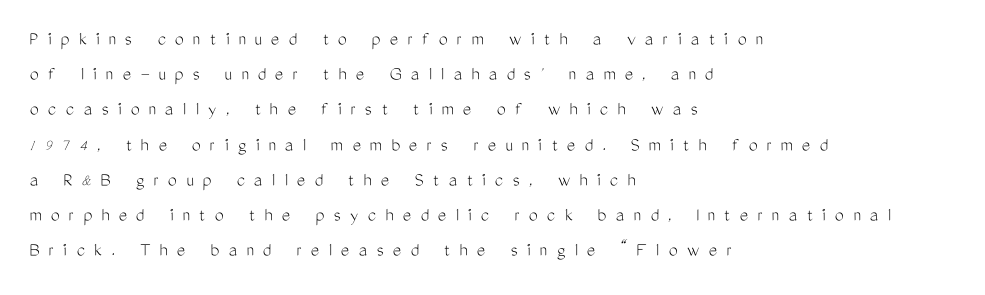
{"italic": "no", "bold": "no", "underline": "no", "align": "left", "line_spacing_ratio": 1.76, "letter_spacing": "wide", "letter_spacing_em": 0.46, "glyph_px": 20}
